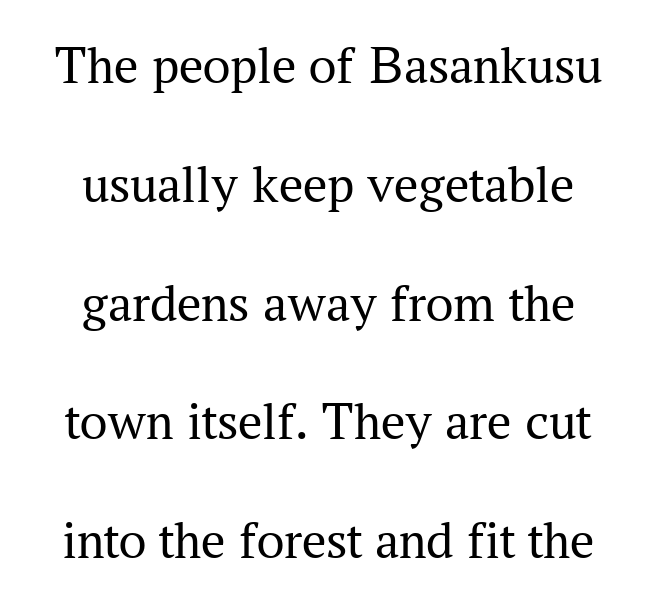
Q: Is the text bold? A: No.
Q: Is the text italic (slanted)? A: No, it is upright.
Q: Is the typeface a serif or a sans-serif typeface? A: Serif.
Q: Is the text underlined? A: No.
Q: How is the paragraph aligned? A: Centered.
Q: Is the spacing between letters normal or unusually wide? A: Normal.
Q: Is the spacing between lines tight, normal or loose? A: Loose.
Q: Width (condensed, normal, or wide)? A: Normal.
Q: Stroke contrast? A: Medium.
Q: x-height? A: Medium.
Q: Monospaced? A: No.
